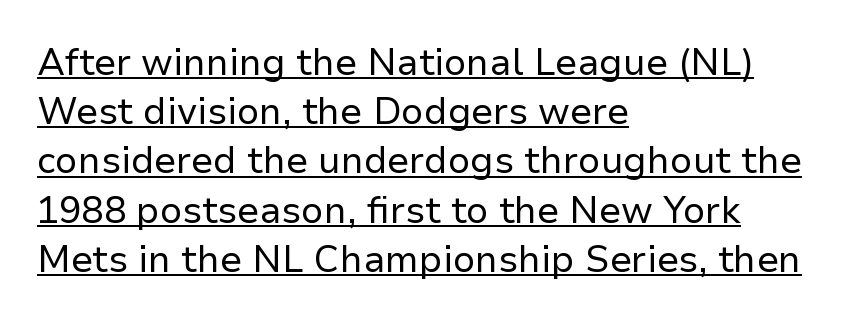
{"serif": "no", "italic": "no", "bold": "no", "weight": "regular", "width": "normal", "stroke_contrast": "low", "x_height": "medium", "monospaced": "no", "underline": "yes", "align": "left", "line_spacing": "normal", "line_spacing_ratio": 1.33, "letter_spacing": "normal", "letter_spacing_em": 0.0, "glyph_px": 37}
